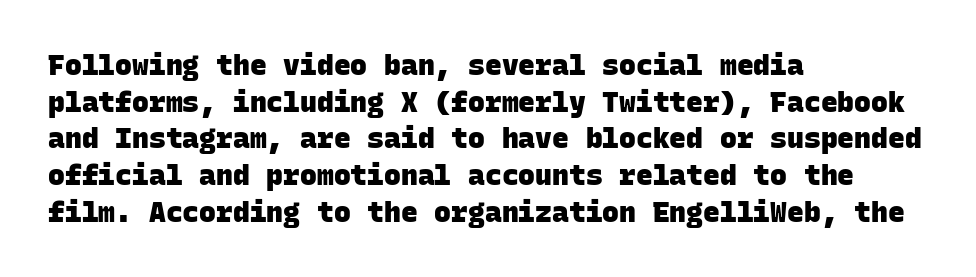
Q: Is the text bold? A: Yes.
Q: Is the typeface a serif or a sans-serif typeface? A: Sans-serif.
Q: Is the text underlined? A: No.
Q: How is the paragraph aligned? A: Left-aligned.
Q: Is the spacing between letters normal or unusually wide? A: Normal.
Q: Is the spacing between lines tight, normal or loose? A: Normal.
Q: Width (condensed, normal, or wide)? A: Normal.
Q: Stroke contrast? A: Low.
Q: x-height? A: Large.
Q: Monospaced? A: Yes.
